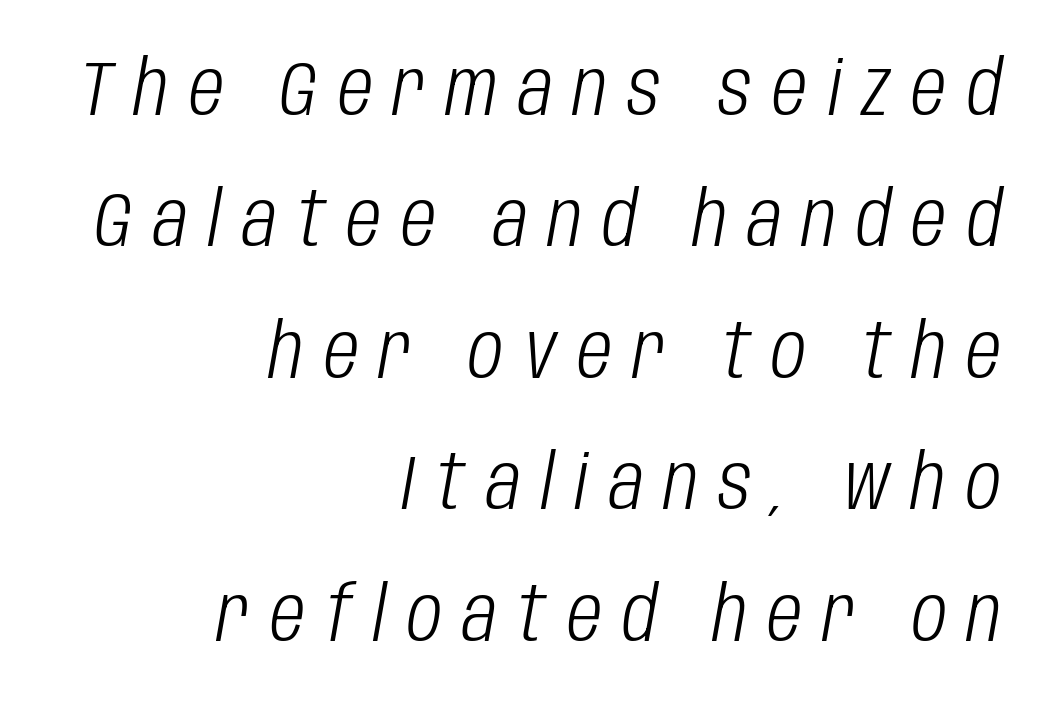
The image shows 76 px light, condensed type, italic (leaning right); set right-aligned, line spacing 1.73x, unusually wide letter spacing (+0.27 em), not underlined; low stroke contrast and a large x-height.
